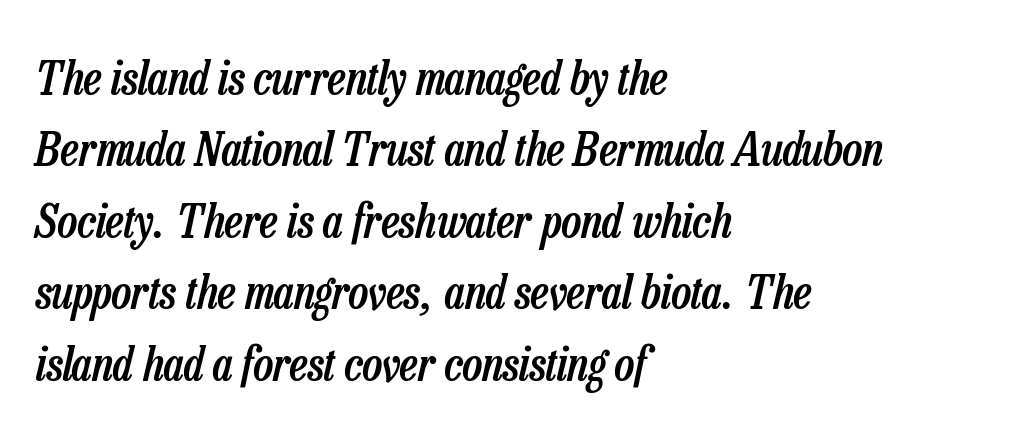
Vertical spacing — default. The glyphs look as if they've been sheared to an angle. Caption: semibold face, moderately heavy strokes. The passage shown is typed in a proportional face where columns would drift. Line starts are locked; line ends wander.
